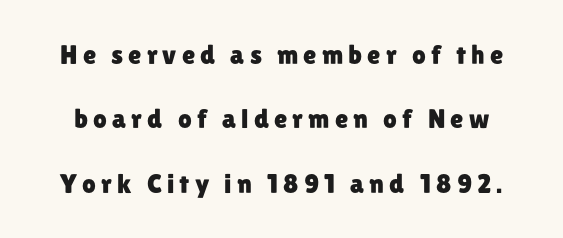
Q: Is the text italic (slanted)? A: No, it is upright.
Q: Is the text underlined? A: No.
Q: Is the spacing between lines tight, normal or loose? A: Loose.
